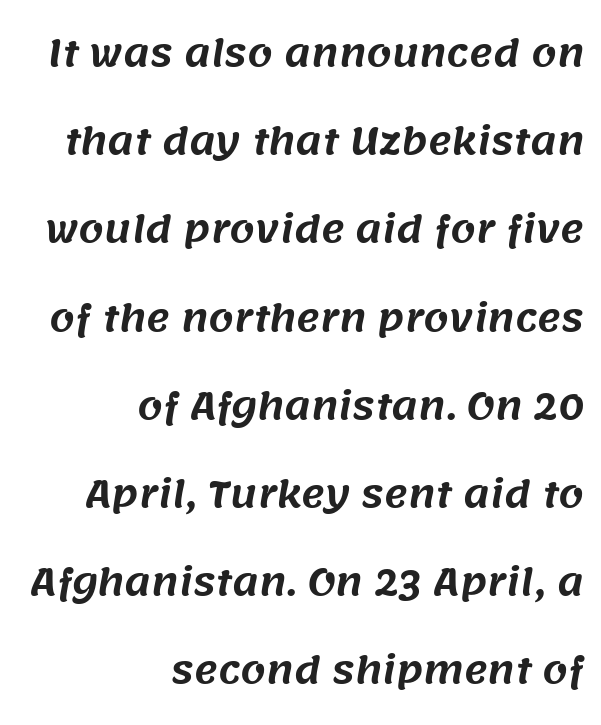
Is the letter spacing exaggerated? No — it looks like the ordinary default. The vertical gap from one line to the next is large. These lines are set flush right with a ragged left edge. Rule under the text: the space is simply empty. Character widths vary here, with narrow letters taking less room than wide ones.
